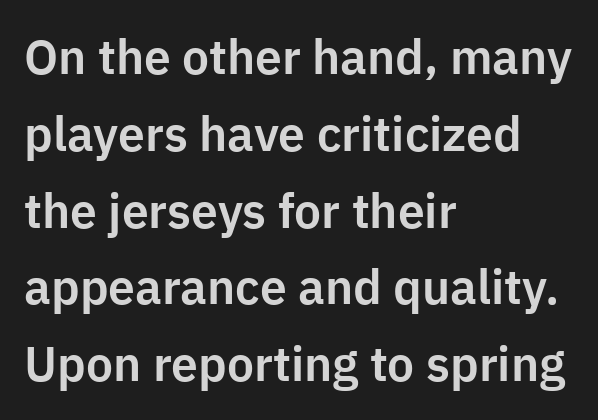
Q: Is the text italic (slanted)? A: No, it is upright.
Q: Is the typeface a serif or a sans-serif typeface? A: Sans-serif.
Q: Is the text underlined? A: No.
Q: How is the paragraph aligned? A: Left-aligned.
Q: Is the spacing between letters normal or unusually wide? A: Normal.
Q: Is the spacing between lines tight, normal or loose? A: Normal.
Q: Width (condensed, normal, or wide)? A: Normal.
Q: Stroke contrast? A: Low.
Q: x-height? A: Medium.
Q: Monospaced? A: No.
